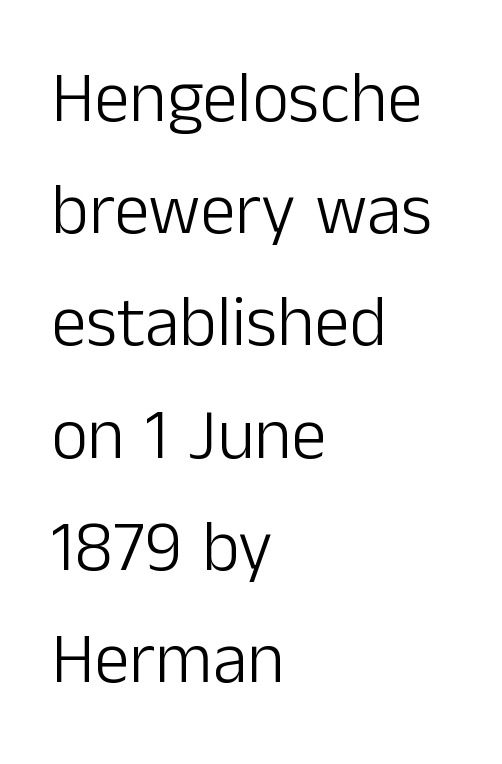
The image shows 71 px light sans-serif type, upright; set left-aligned, normal line spacing (1.58x), normal letter spacing, not underlined; low stroke contrast and a medium x-height.
